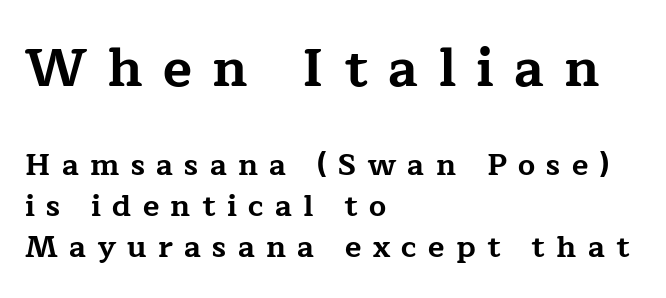
Q: Is the text bold? A: Yes.
Q: Is the text italic (slanted)? A: No, it is upright.
Q: Is the typeface a serif or a sans-serif typeface? A: Serif.
Q: Is the text underlined? A: No.
Q: How is the paragraph aligned? A: Left-aligned.
Q: Is the spacing between letters normal or unusually wide? A: Unusually wide.
Q: Is the spacing between lines tight, normal or loose? A: Normal.
Q: Which block of text is set in a larger size, the first (top) or the second (bottom)? A: The first (top) one.
Q: Width (condensed, normal, or wide)? A: Wide.
Q: Stroke contrast? A: Low.
Q: x-height? A: Medium.
Q: Monospaced? A: No.
